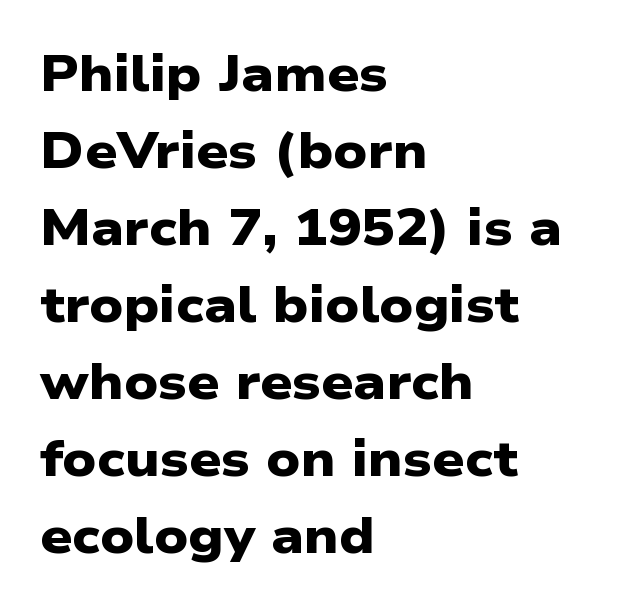
Quick note: interline space is typical. The text was rendered using a sans face with plain stroke endings. Casual observation: everything's shoved over to the left. Here the designer chose a conventional face with non-uniform glyph widths.
